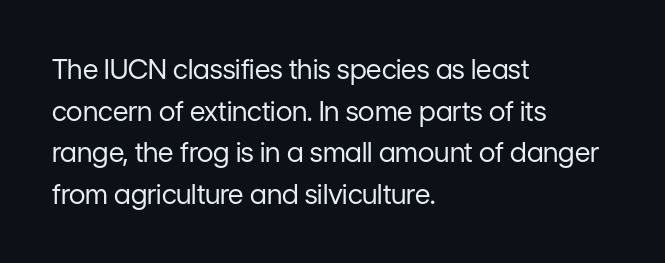
Q: Is the text bold? A: No.
Q: Is the text italic (slanted)? A: No, it is upright.
Q: Is the text underlined? A: No.
Q: How is the paragraph aligned? A: Left-aligned.
Q: Is the spacing between letters normal or unusually wide? A: Normal.
Q: Is the spacing between lines tight, normal or loose? A: Normal.
